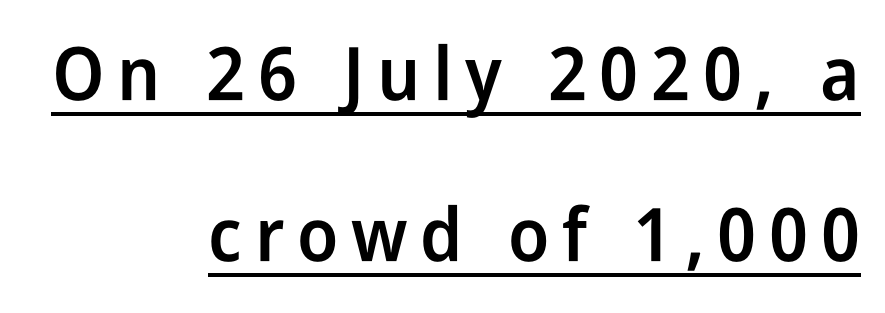
{"serif": "no", "italic": "no", "bold": "semi", "weight": "semibold", "width": "condensed", "stroke_contrast": "low", "x_height": "medium", "monospaced": "no", "underline": "yes", "align": "right", "line_spacing": "loose", "line_spacing_ratio": 2.17, "glyph_px": 74}
